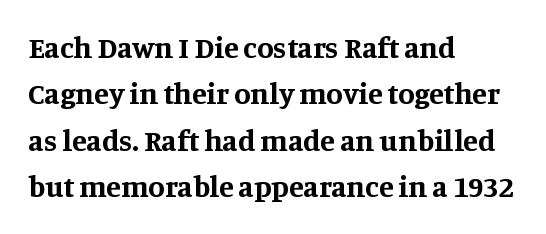
Think of a printed novel: that variable character pitch is what you see here. The strip under each line holds only bare page. Are there feet on the stems? There are — it's a serif. This sample keeps an unexceptional amount of space between lines.
